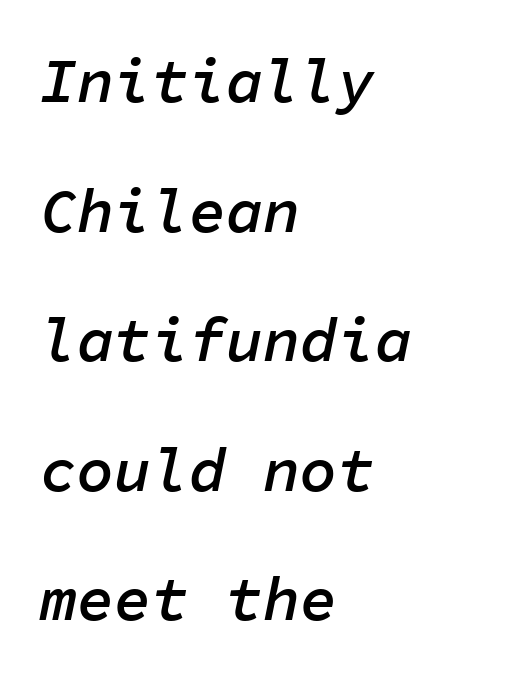
{"italic": "yes", "lean": "right", "slant_degrees": 11, "bold": "semi", "weight": "semibold", "width": "normal", "stroke_contrast": "low", "x_height": "medium", "monospaced": "yes", "underline": "no", "align": "left", "line_spacing": "loose", "line_spacing_ratio": 2.09, "letter_spacing": "normal", "letter_spacing_em": 0.0, "glyph_px": 62}
